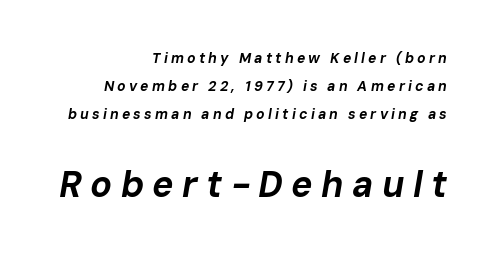
{"italic": "yes", "lean": "right", "slant_degrees": 10, "bold": "yes", "weight": "bold", "width": "normal", "stroke_contrast": "low", "x_height": "medium", "monospaced": "no", "underline": "no", "align": "right", "line_spacing": "loose", "line_spacing_ratio": 1.99, "letter_spacing": "wide", "letter_spacing_em": 0.23, "larger_block": "second", "size_ratio": 2.57, "glyph_px": 36}
